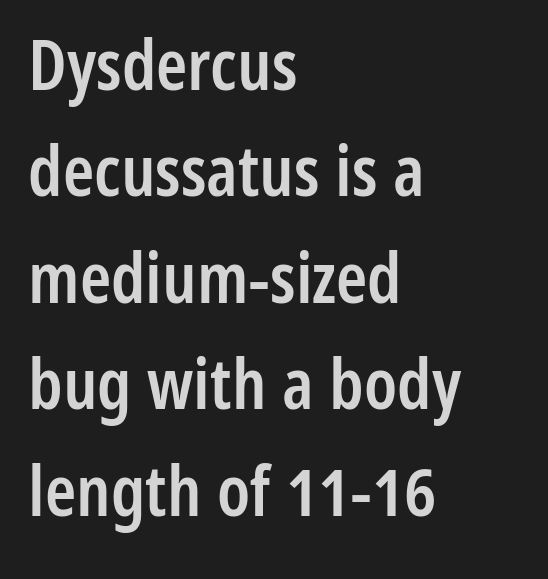
Line spacing here is normal. Upright lettering throughout. Quick note: underline off. The gaps between neighbouring characters are ordinary and unremarkable. In terms of letterform style, serifs are entirely absent.
